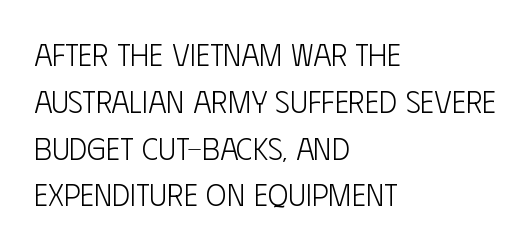
Default kerning and tracking; the words read as compact shapes. Stroke terminals: plain, sans-serif. Underlining? Definitely not there. You can tell it's not italic because the verticals are truly vertical.
